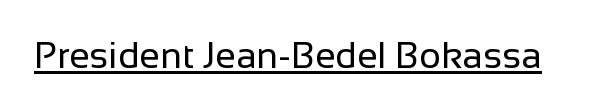
{"serif": "no", "italic": "no", "bold": "no", "weight": "regular", "width": "normal", "stroke_contrast": "low", "x_height": "medium", "monospaced": "no", "underline": "yes", "letter_spacing": "normal", "letter_spacing_em": 0.0, "glyph_px": 37}
